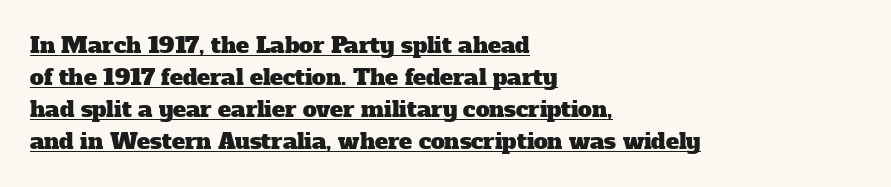
{"underline": "yes", "align": "left", "line_spacing": "normal", "line_spacing_ratio": 1.45, "letter_spacing": "normal", "letter_spacing_em": 0.0, "glyph_px": 22}
